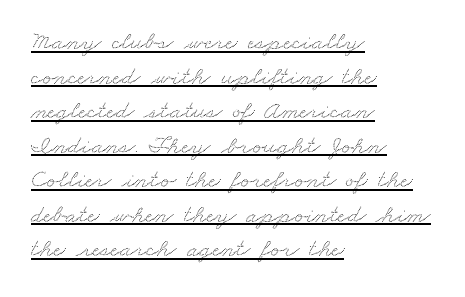
Summary of vertical rhythm: regular, with standard interline spacing. This rendering uses left alignment, leaving the right contour irregular. Check the space under the baseline: a stroke is drawn there. This rendering leaves character spacing at its baseline value.
